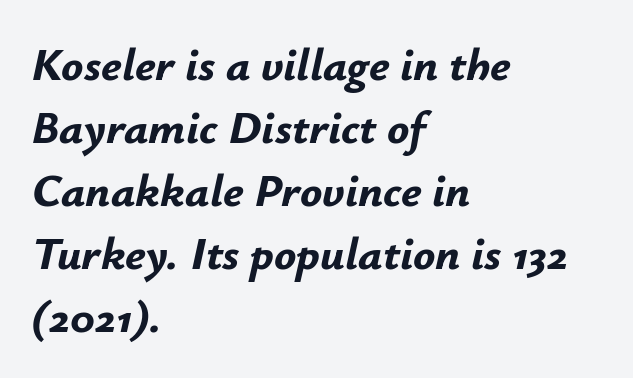
Q: Is the text bold? A: Yes.
Q: Is the text italic (slanted)? A: Yes, it leans right by about 12 degrees.
Q: Is the text underlined? A: No.
Q: How is the paragraph aligned? A: Left-aligned.
Q: Is the spacing between letters normal or unusually wide? A: Normal.
Q: Is the spacing between lines tight, normal or loose? A: Normal.
Q: Width (condensed, normal, or wide)? A: Normal.
Q: Stroke contrast? A: Low.
Q: x-height? A: Small.
Q: Monospaced? A: No.
